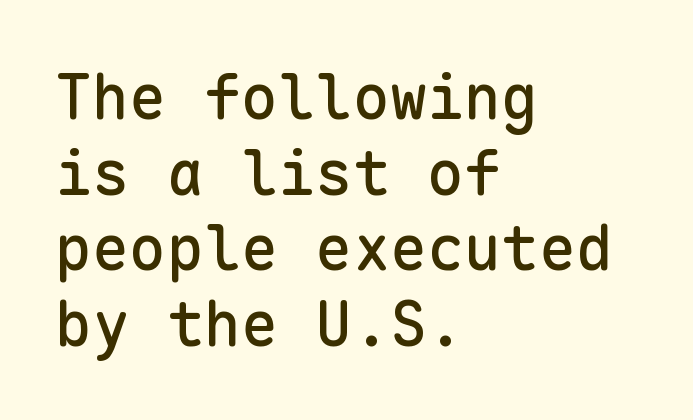
Q: Is the text italic (slanted)? A: No, it is upright.
Q: Is the typeface a serif or a sans-serif typeface? A: Sans-serif.
Q: Is the text underlined? A: No.
Q: How is the paragraph aligned? A: Left-aligned.
Q: Is the spacing between letters normal or unusually wide? A: Normal.
Q: Width (condensed, normal, or wide)? A: Normal.
Q: Stroke contrast? A: Low.
Q: x-height? A: Medium.
Q: Monospaced? A: Yes.
